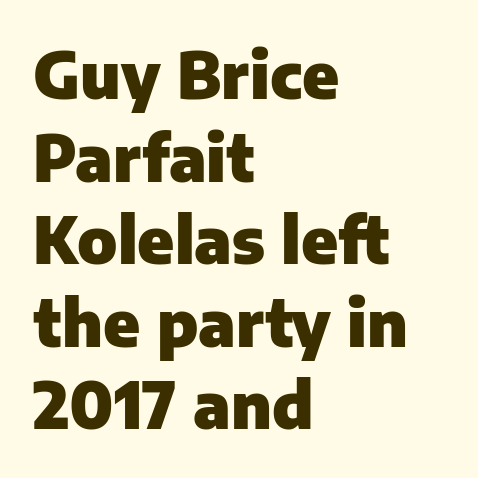
The image shows 64 px heavy sans-serif type, upright; set left-aligned, normal line spacing (1.29x), normal letter spacing, not underlined; low stroke contrast and a medium x-height.
